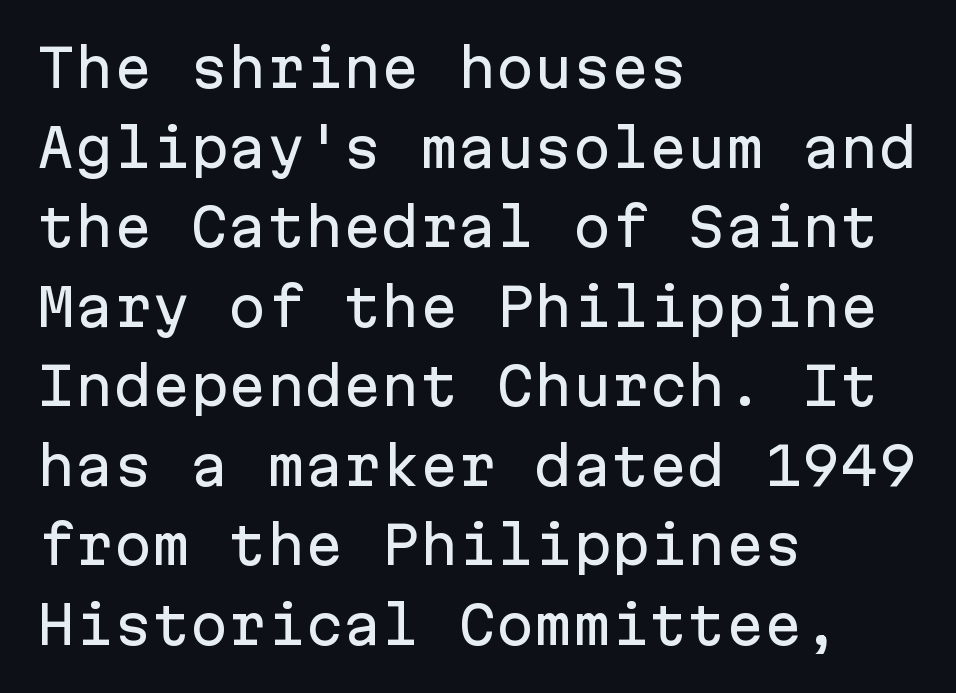
{"serif": "no", "italic": "no", "width": "normal", "stroke_contrast": "low", "x_height": "medium", "monospaced": "yes", "underline": "no", "align": "left", "line_spacing": "normal", "line_spacing_ratio": 1.56, "letter_spacing": "normal", "letter_spacing_em": 0.0, "glyph_px": 51}
